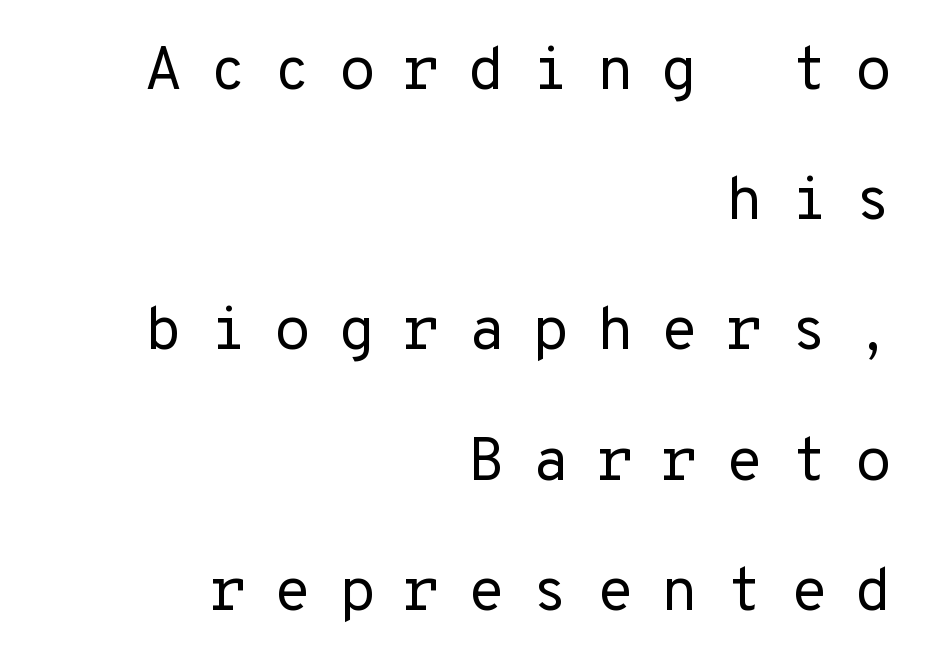
The image shows 60 px regular-weight sans-serif type, upright; set right-aligned, loose line spacing (2.17x), unusually wide letter spacing (+0.46 em), not underlined; low stroke contrast and a medium x-height.
